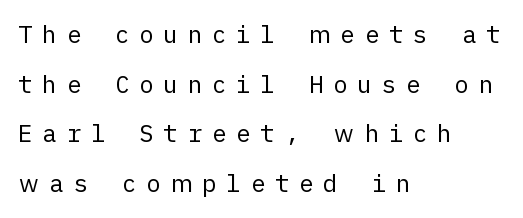
Teacher's note: observe the even left margin — that is flush-left alignment. Loose tracking; the words dissolve into strings of separated letters. Ascenders rise straight up at ninety degrees. The font is comparable to plain body text, perhaps lighter. The space between consecutive lines is lavish. This rendering features lettering with no underline.
